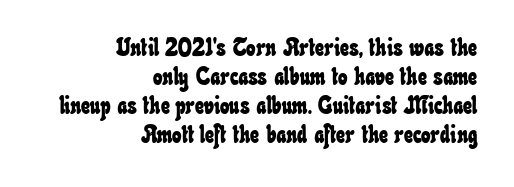
Every row of glyphs terminates at an identical x-position on the right. Does extra space separate the letters? No, they use regular spacing. The area under the type is left untouched.
